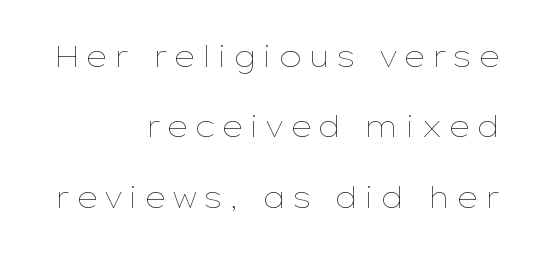
The image shows 29 px thin, wide type, upright; set right-aligned, loose line spacing (2.43x), not underlined; low stroke contrast and a medium x-height.
